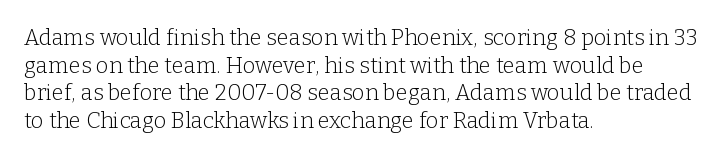
The image shows 22 px text type, upright; set left-aligned, normal line spacing (1.26x), normal letter spacing, not underlined.
